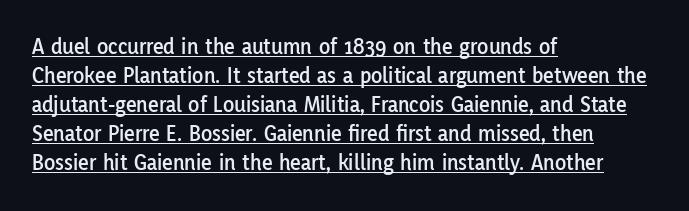
Q: Is the text italic (slanted)? A: No, it is upright.
Q: Is the text underlined? A: Yes.
Q: How is the paragraph aligned? A: Left-aligned.
Q: Is the spacing between letters normal or unusually wide? A: Normal.
Q: Is the spacing between lines tight, normal or loose? A: Normal.
